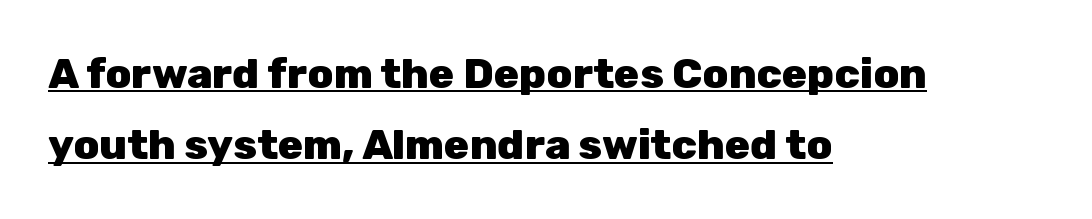
{"serif": "no", "italic": "no", "bold": "yes", "weight": "heavy", "width": "normal", "stroke_contrast": "low", "x_height": "medium", "monospaced": "no", "underline": "yes", "align": "left", "line_spacing": "normal", "line_spacing_ratio": 1.7, "letter_spacing": "normal", "letter_spacing_em": 0.0, "glyph_px": 42}
